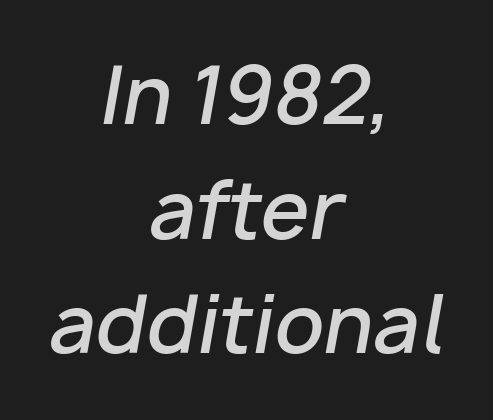
{"italic": "yes", "lean": "right", "slant_degrees": 10, "bold": "semi", "weight": "semibold", "width": "normal", "stroke_contrast": "low", "x_height": "medium", "monospaced": "no", "underline": "no", "align": "center", "line_spacing": "normal", "line_spacing_ratio": 1.47, "letter_spacing": "normal", "letter_spacing_em": 0.0, "glyph_px": 78}
